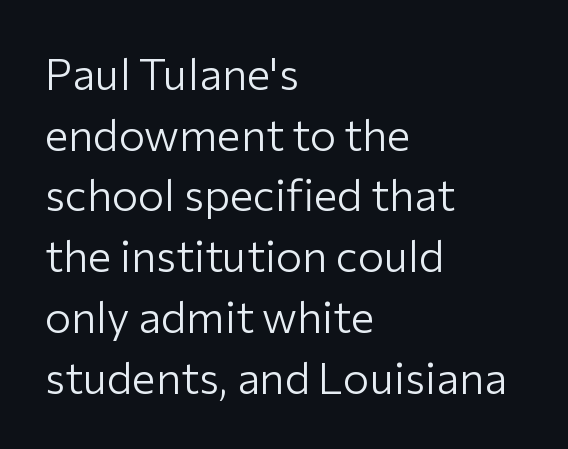
Q: Is the text bold? A: No.
Q: Is the text italic (slanted)? A: No, it is upright.
Q: Is the typeface a serif or a sans-serif typeface? A: Sans-serif.
Q: Is the text underlined? A: No.
Q: How is the paragraph aligned? A: Left-aligned.
Q: Is the spacing between letters normal or unusually wide? A: Normal.
Q: Is the spacing between lines tight, normal or loose? A: Normal.
Q: Width (condensed, normal, or wide)? A: Normal.
Q: Stroke contrast? A: Low.
Q: x-height? A: Medium.
Q: Monospaced? A: No.
